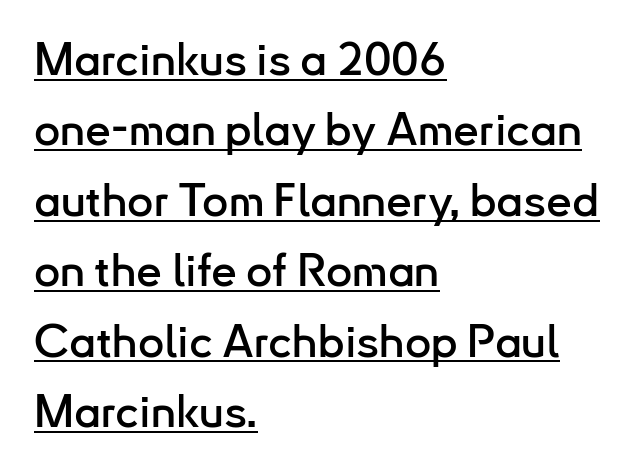
Q: Is the text italic (slanted)? A: No, it is upright.
Q: Is the typeface a serif or a sans-serif typeface? A: Sans-serif.
Q: Is the text underlined? A: Yes.
Q: How is the paragraph aligned? A: Left-aligned.
Q: Is the spacing between letters normal or unusually wide? A: Normal.
Q: Is the spacing between lines tight, normal or loose? A: Normal.
Q: Width (condensed, normal, or wide)? A: Normal.
Q: Stroke contrast? A: Low.
Q: x-height? A: Small.
Q: Monospaced? A: No.
